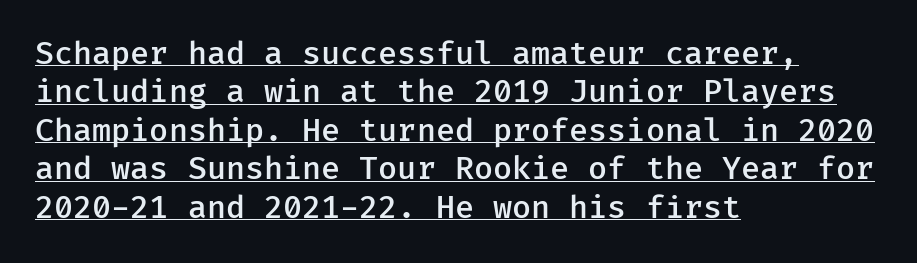
The axis of the letterforms is exactly vertical. This rendering features underlined lettering. To sum up the face: it is a sans, with no serifs. Look at the tracking — it's just the regular setting, nothing added. A bit beefed up — I'd call it semibold rather than bold.
